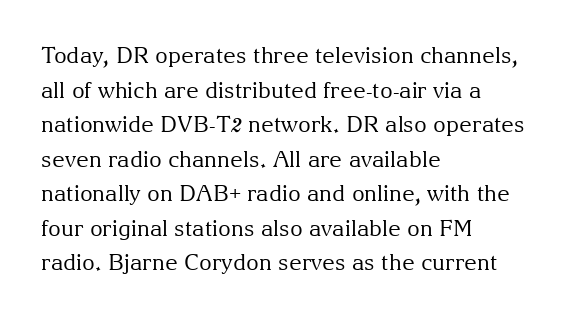
Q: Is the text bold? A: No.
Q: Is the text italic (slanted)? A: No, it is upright.
Q: Is the text underlined? A: No.
Q: How is the paragraph aligned? A: Left-aligned.
Q: Is the spacing between letters normal or unusually wide? A: Normal.
Q: Is the spacing between lines tight, normal or loose? A: Normal.
